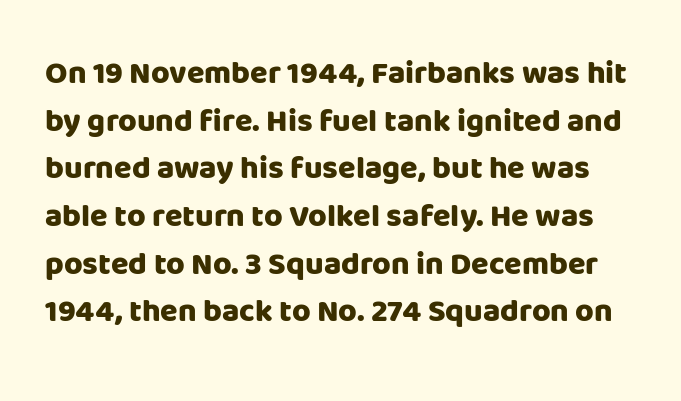
The gap between lines stays unmarked. Are there feet on the stems? There aren't — it's a sans. Glyph-to-glyph distance matches everyday printed text. Chunky letters — that's bold for sure.
